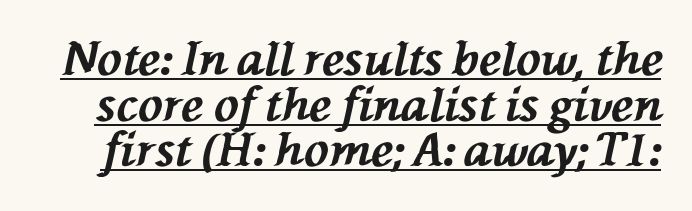
{"italic": "yes", "lean": "left", "slant_degrees": 76, "bold": "yes", "weight": "bold", "width": "normal", "stroke_contrast": "medium", "x_height": "medium", "monospaced": "no", "underline": "yes", "line_spacing": "tight", "line_spacing_ratio": 0.99, "letter_spacing": "normal", "letter_spacing_em": 0.0, "glyph_px": 46}
